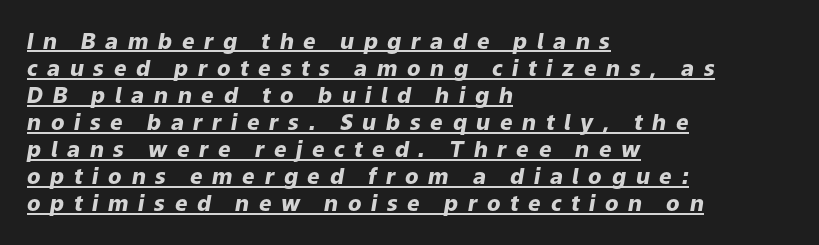
The image shows 22 px bold type, italic (leaning right); set left-aligned, line spacing 1.23x, unusually wide letter spacing (+0.44 em), underlined.
